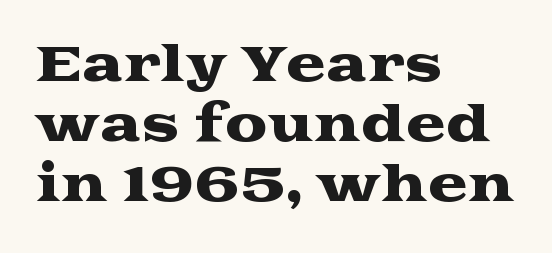
The image shows 48 px wide serif type, upright; set left-aligned, normal line spacing (1.25x), normal letter spacing, not underlined; medium stroke contrast and a medium x-height.
